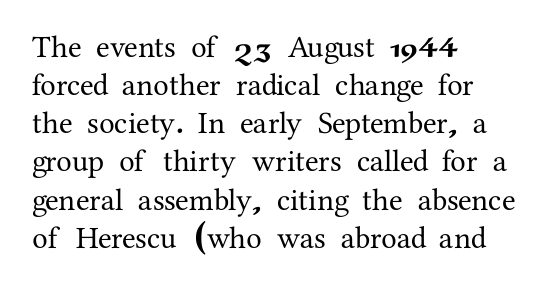
Q: Is the text italic (slanted)? A: No, it is upright.
Q: Is the typeface a serif or a sans-serif typeface? A: Serif.
Q: Is the text underlined? A: No.
Q: How is the paragraph aligned? A: Left-aligned.
Q: Is the spacing between letters normal or unusually wide? A: Normal.
Q: Width (condensed, normal, or wide)? A: Normal.
Q: Stroke contrast? A: Medium.
Q: x-height? A: Medium.
Q: Monospaced? A: No.
